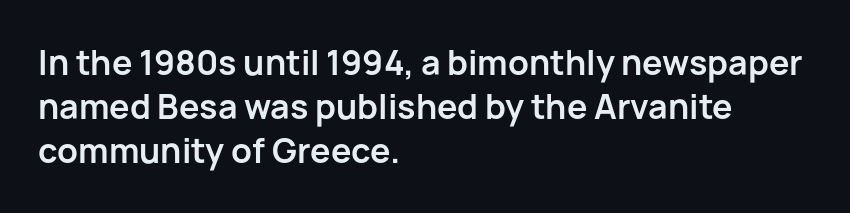
The image shows 34 px semibold sans-serif type, upright; set left-aligned, normal line spacing (1.3x), normal letter spacing, not underlined; low stroke contrast and a medium x-height.
